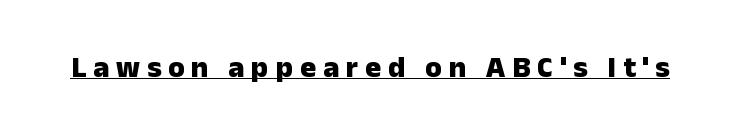
The image shows 30 px heavy sans-serif type, upright; set unusually wide letter spacing (+0.23 em), underlined; low stroke contrast and a medium x-height.
